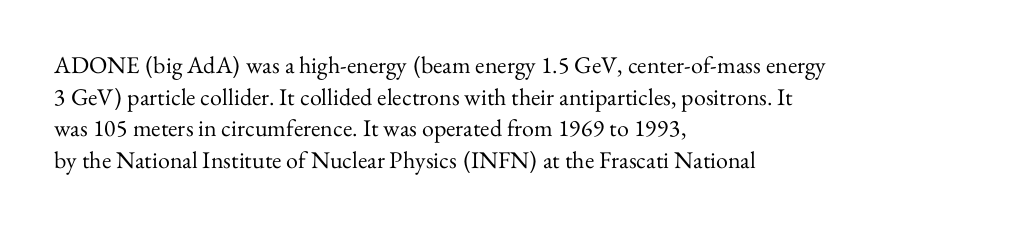
Q: Is the text bold? A: No.
Q: Is the text italic (slanted)? A: No, it is upright.
Q: Is the text underlined? A: No.
Q: How is the paragraph aligned? A: Left-aligned.
Q: Is the spacing between letters normal or unusually wide? A: Normal.
Q: Is the spacing between lines tight, normal or loose? A: Normal.
